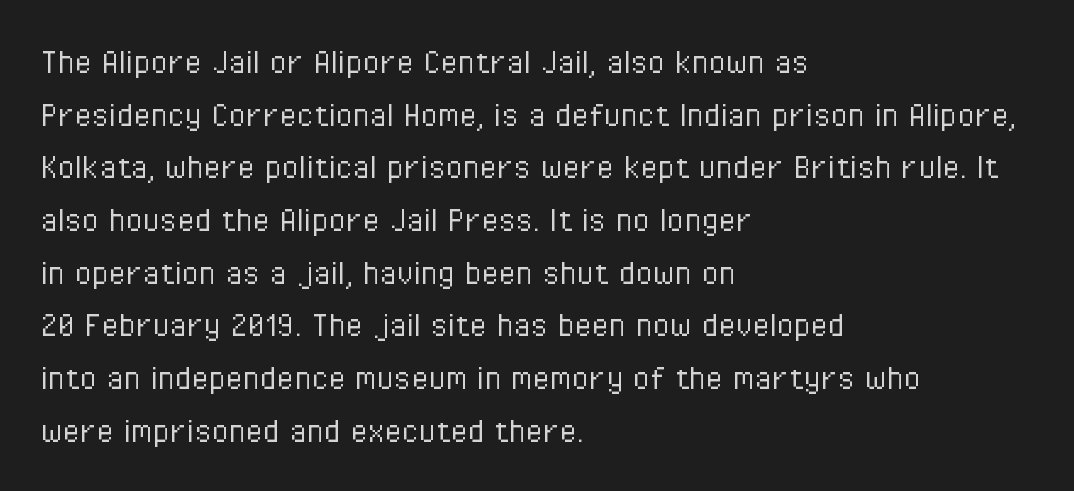
The lines in this sample share a left origin and differ only in where they stop. The words here are not underlined. Here the designer chose a conventional face with non-uniform glyph widths. Designer's note — italics off, roman on. Inter-character spacing is left at the font's built-in metrics.
